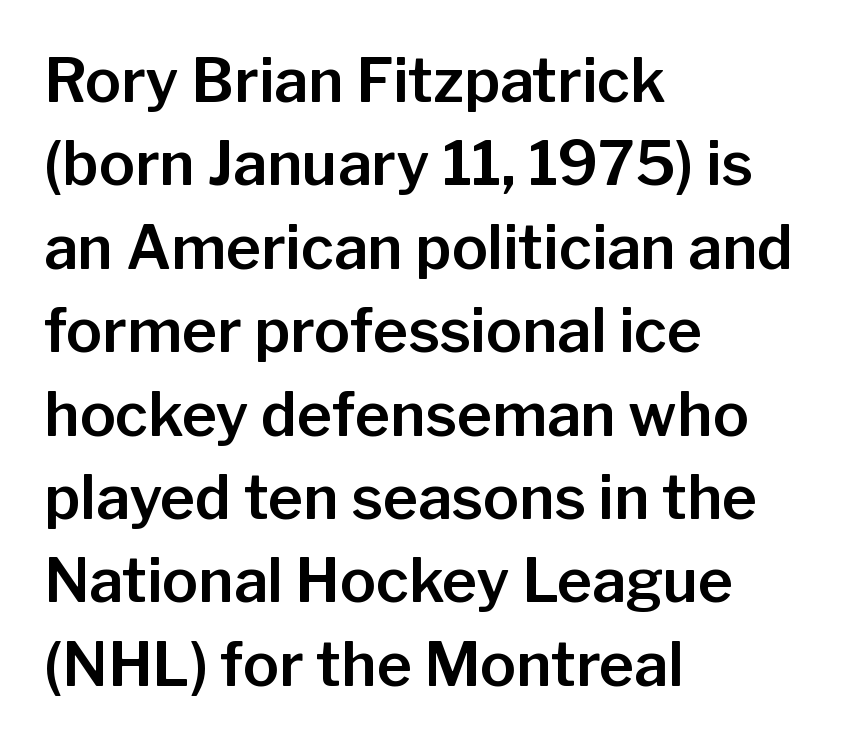
{"serif": "no", "italic": "no", "width": "normal", "stroke_contrast": "low", "x_height": "medium", "monospaced": "no", "underline": "no", "align": "left", "line_spacing": "normal", "line_spacing_ratio": 1.39, "letter_spacing": "normal", "letter_spacing_em": 0.0, "glyph_px": 60}
